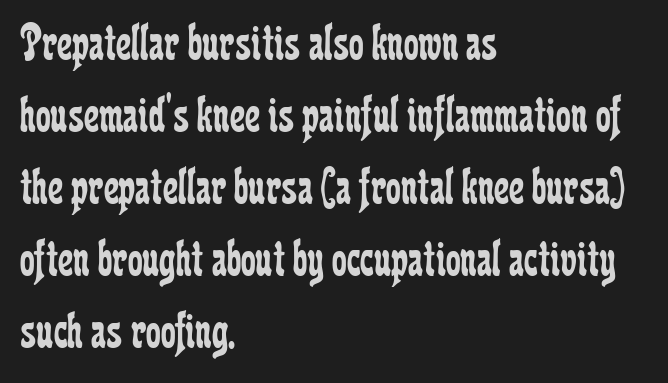
Line spacing here is normal. Look at the bottom of the vertical strokes: they flare into serifs here. Heaviness? Minimal to ordinary, like unemphasized prose. Horizontally, the lines are justified to the leading edge only. Unmarked baselines from the first word to the last. A typesetter would call this proportional, since set widths differ per character.
